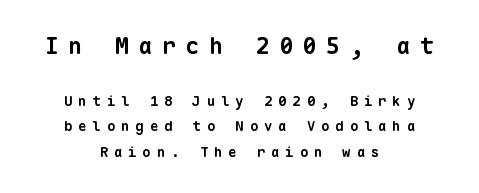
{"bold": "yes", "underline": "no", "align": "center", "line_spacing_ratio": 1.84, "letter_spacing": "wide", "letter_spacing_em": 0.42, "larger_block": "first", "size_ratio": 1.64, "glyph_px": 23}
